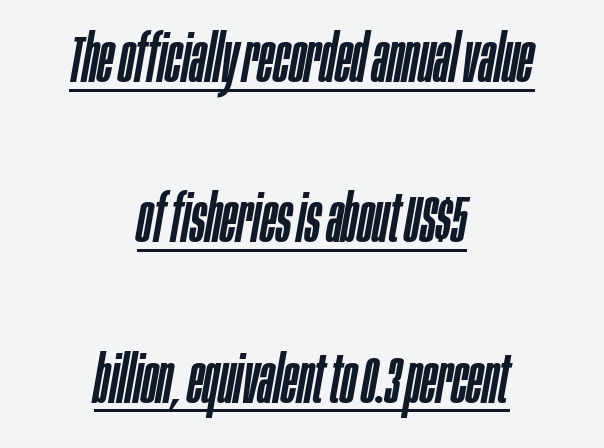
{"italic": "yes", "lean": "right", "slant_degrees": 10, "width": "condensed", "stroke_contrast": "low", "x_height": "large", "monospaced": "no", "underline": "yes", "align": "center", "line_spacing": "loose", "line_spacing_ratio": 2.43, "letter_spacing": "normal", "letter_spacing_em": 0.0, "glyph_px": 66}
